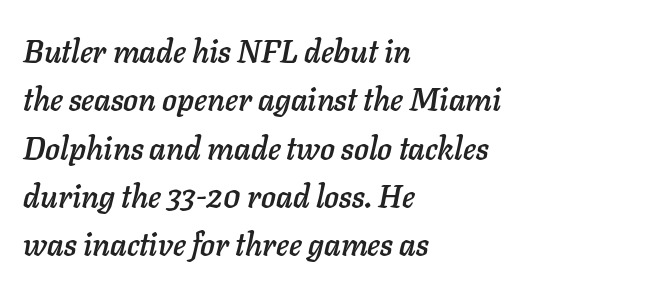
{"italic": "yes", "lean": "right", "slant_degrees": 11, "width": "normal", "stroke_contrast": "low", "x_height": "medium", "monospaced": "no", "underline": "no", "align": "left", "line_spacing": "normal", "line_spacing_ratio": 1.56, "letter_spacing": "normal", "letter_spacing_em": 0.0, "glyph_px": 31}
